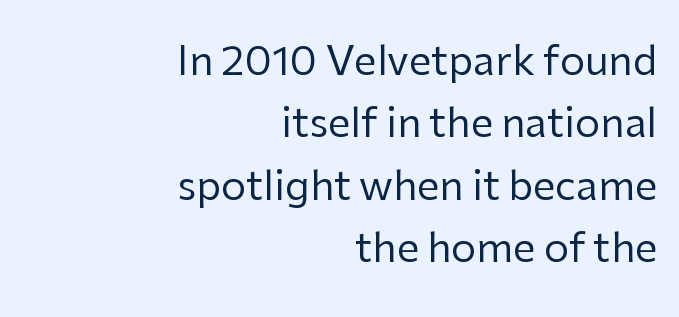
{"serif": "no", "italic": "no", "bold": "no", "weight": "regular", "width": "normal", "stroke_contrast": "low", "x_height": "medium", "monospaced": "no", "underline": "no", "align": "right", "line_spacing": "normal", "line_spacing_ratio": 1.56, "letter_spacing": "normal", "letter_spacing_em": 0.0, "glyph_px": 40}
